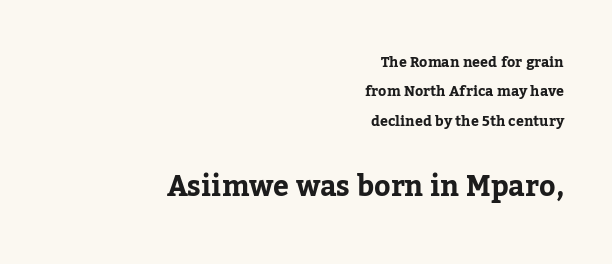
This layout puts the modest block above and the oversized block below. Between one letter and the next there's only the usual sliver of space. This sample has the flowing, uneven cadence of proportional lettering. The string is rendered with underlining switched off. Leftover space on each line is placed entirely before the opening word. The lettering holds an erect, upright posture throughout.
